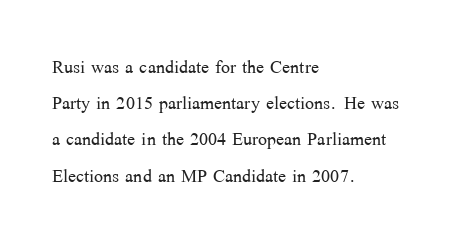
{"italic": "no", "bold": "no", "underline": "no", "align": "left", "line_spacing": "normal", "line_spacing_ratio": 1.51, "letter_spacing": "normal", "letter_spacing_em": 0.0, "glyph_px": 24}
